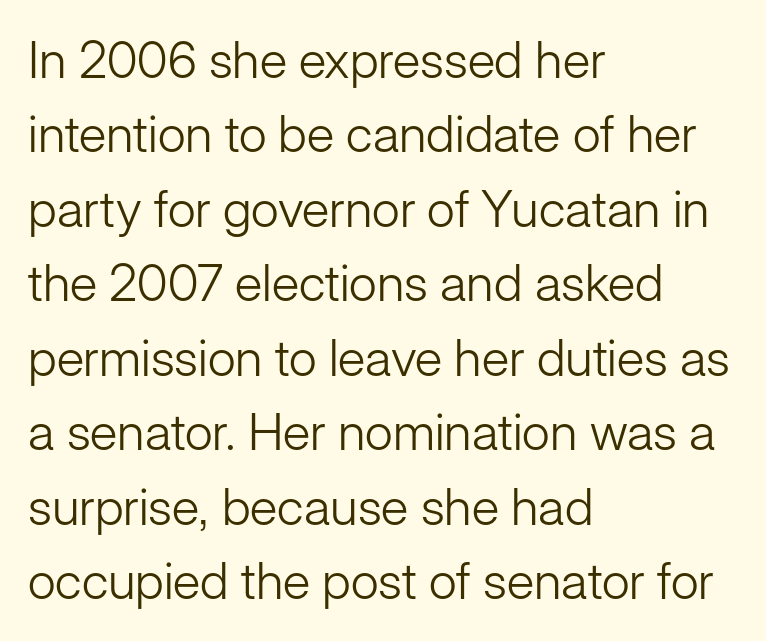
{"serif": "no", "italic": "no", "bold": "no", "weight": "light", "width": "normal", "stroke_contrast": "low", "x_height": "medium", "monospaced": "no", "underline": "no", "align": "left", "line_spacing": "normal", "line_spacing_ratio": 1.46, "letter_spacing": "normal", "letter_spacing_em": 0.0, "glyph_px": 51}
